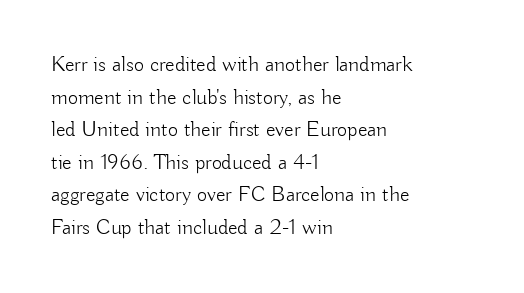
The image shows 22 px text type, upright; set left-aligned, normal line spacing (1.48x), normal letter spacing, not underlined.
